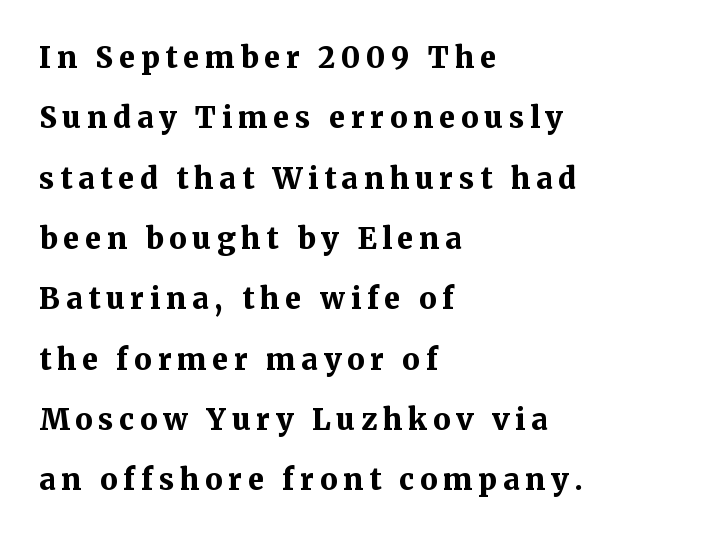
Rows of type keep a wide berth in the vertical direction. Decoration check: the copy has no underline. Alignment: flush left. The lettering stays uniformly vertical, giving the passage a roman look. Note: serifs present on the glyphs. The passage shown is typed in a proportional face where columns would drift.
